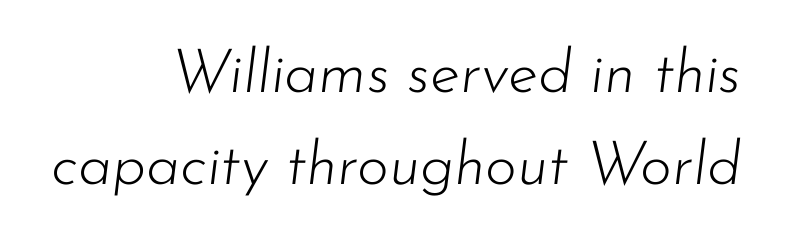
Q: Is the text bold? A: No.
Q: Is the text italic (slanted)? A: Yes, it leans right by about 7 degrees.
Q: Is the text underlined? A: No.
Q: How is the paragraph aligned? A: Right-aligned.
Q: Is the spacing between letters normal or unusually wide? A: Normal.
Q: Is the spacing between lines tight, normal or loose? A: Normal.
Q: Width (condensed, normal, or wide)? A: Normal.
Q: Stroke contrast? A: Low.
Q: x-height? A: Small.
Q: Monospaced? A: No.
